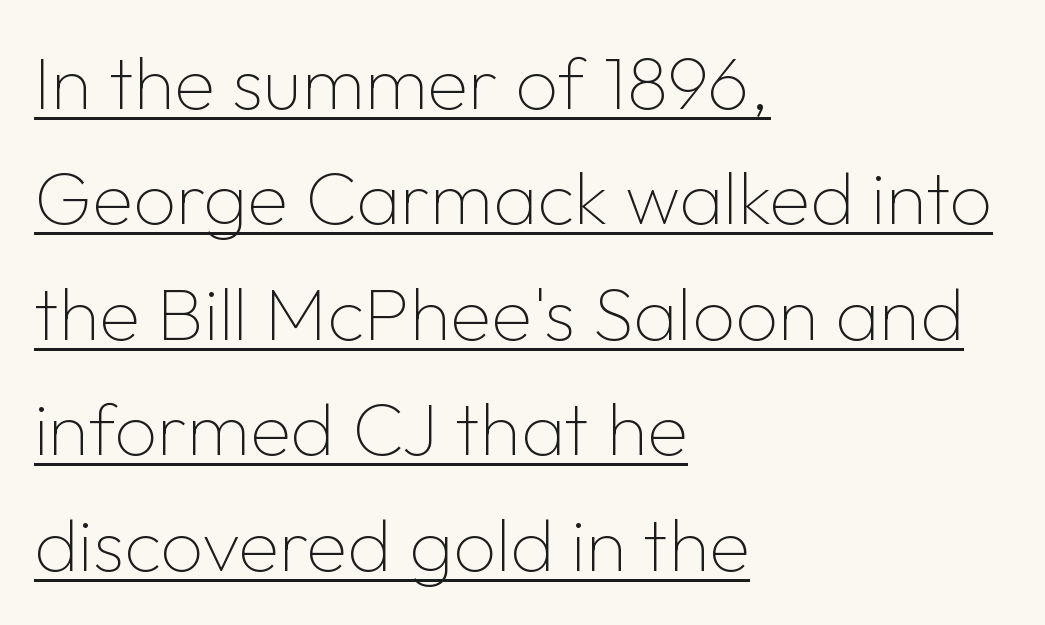
The image shows 75 px thin sans-serif type, upright; set left-aligned, normal line spacing (1.54x), normal letter spacing, underlined; low stroke contrast and a medium x-height.
